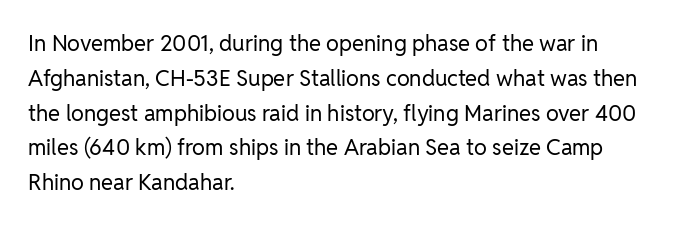
The image shows 22 px text type, upright; set left-aligned, normal line spacing (1.58x), normal letter spacing, not underlined.
